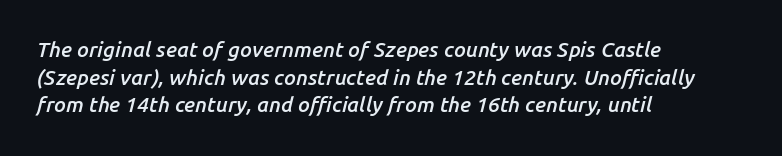
The image shows 21 px text type, italic (leaning right); set left-aligned, normal line spacing (1.31x), normal letter spacing, not underlined.
